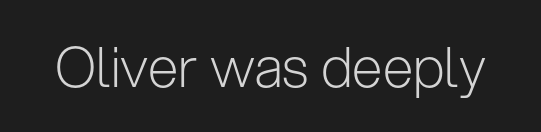
The image shows 55 px light sans-serif type, upright; set normal letter spacing, not underlined; low stroke contrast and a medium x-height.
